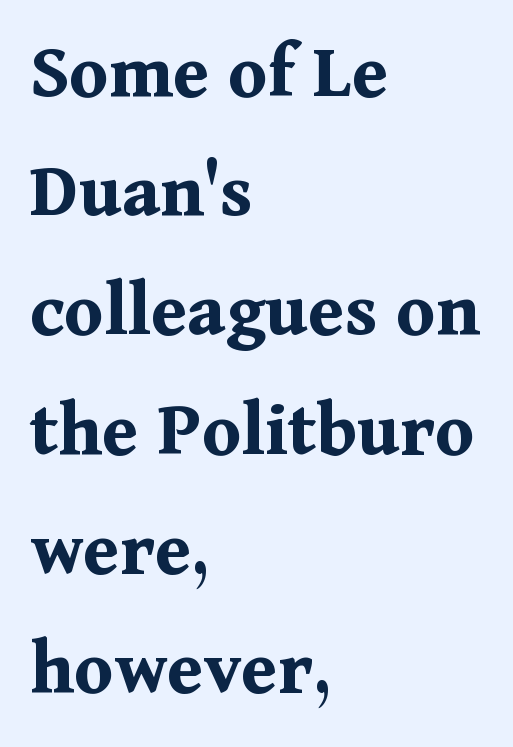
Is the letter spacing exaggerated? No — it looks like the ordinary default. Stroke terminals: seriffed. The rag falls on the right side of this text block. The space directly below the letters is spotless.
